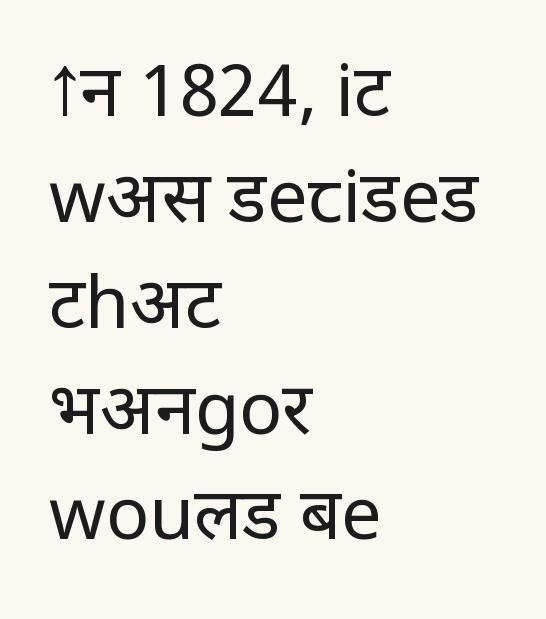
Horizontal bands of white between lines are of average thickness. Upright lettering throughout. The typesetting does not lean heavy: it is not bold. The text was rendered using a sans face with plain stroke endings. Teacher's note: observe the even left margin — that is flush-left alignment. Descenders are the only things crossing below the line.
